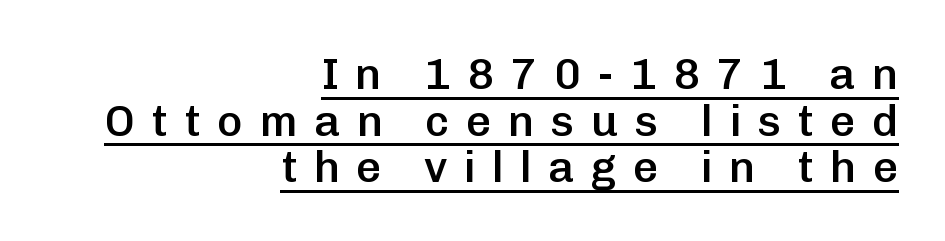
The image shows 44 px semibold sans-serif type, upright; set right-aligned, tight line spacing (1.06x), unusually wide letter spacing (+0.37 em), underlined; low stroke contrast and a medium x-height.
